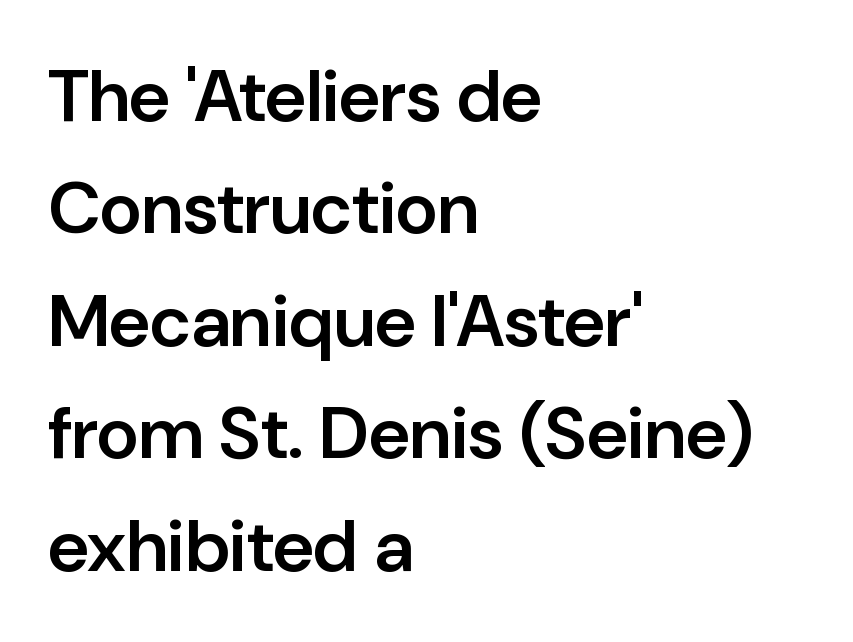
{"serif": "no", "italic": "no", "bold": "semi", "weight": "semibold", "width": "normal", "stroke_contrast": "low", "x_height": "medium", "monospaced": "no", "underline": "no", "align": "left", "line_spacing": "normal", "line_spacing_ratio": 1.54, "letter_spacing": "normal", "letter_spacing_em": 0.0, "glyph_px": 73}
